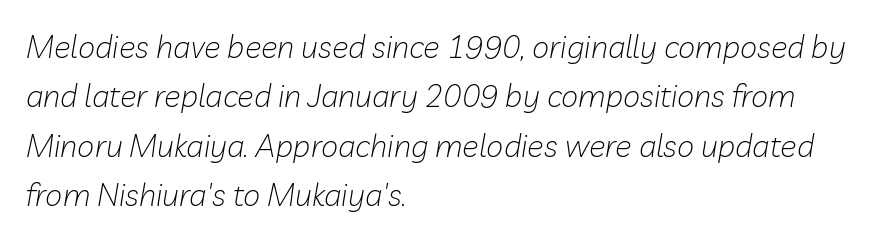
Q: Is the text bold? A: No.
Q: Is the text italic (slanted)? A: Yes, it leans right by about 10 degrees.
Q: Is the text underlined? A: No.
Q: How is the paragraph aligned? A: Left-aligned.
Q: Is the spacing between letters normal or unusually wide? A: Normal.
Q: Is the spacing between lines tight, normal or loose? A: Normal.
Q: Width (condensed, normal, or wide)? A: Normal.
Q: Stroke contrast? A: Low.
Q: x-height? A: Medium.
Q: Monospaced? A: No.
